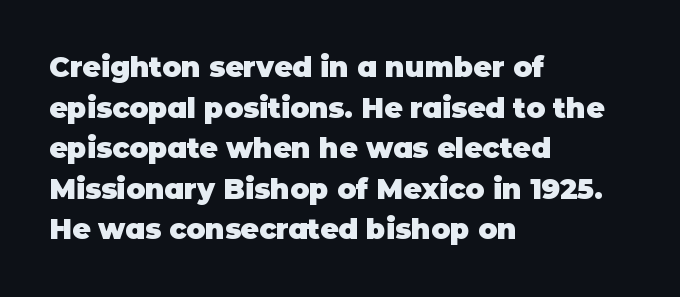
The image shows 28 px heavy sans-serif type, upright; set left-aligned, normal line spacing (1.45x), normal letter spacing, not underlined; low stroke contrast and a large x-height.
